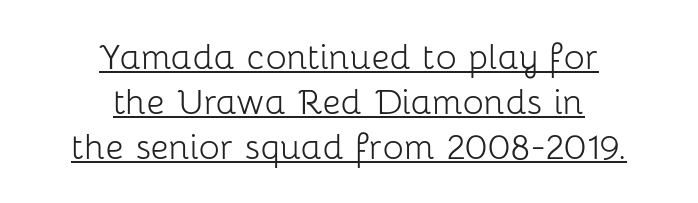
Q: Is the text bold? A: No.
Q: Is the text italic (slanted)? A: No, it is upright.
Q: Is the typeface a serif or a sans-serif typeface? A: Sans-serif.
Q: Is the text underlined? A: Yes.
Q: How is the paragraph aligned? A: Centered.
Q: Is the spacing between letters normal or unusually wide? A: Normal.
Q: Is the spacing between lines tight, normal or loose? A: Tight.
Q: Width (condensed, normal, or wide)? A: Normal.
Q: Stroke contrast? A: Low.
Q: x-height? A: Medium.
Q: Monospaced? A: No.
